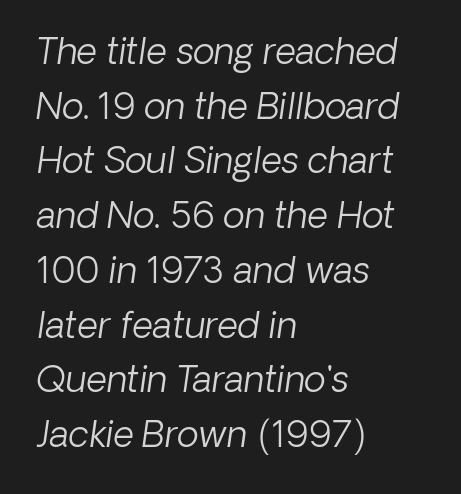
The image shows 36 px light type, italic (leaning right); set left-aligned, normal line spacing (1.52x), normal letter spacing, not underlined; low stroke contrast and a medium x-height.
